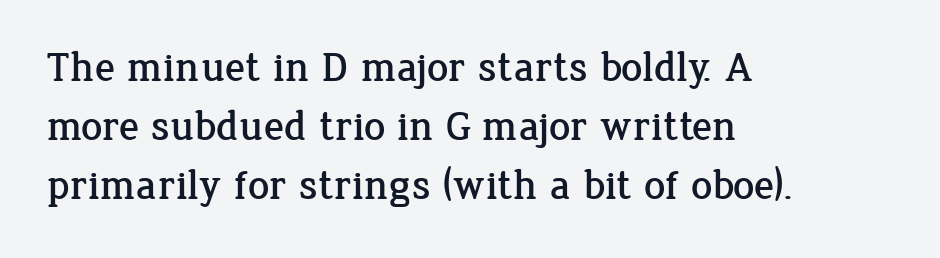
Here the designer chose a conventional face with non-uniform glyph widths. The rag falls on the right side of this text block. Is there any slant? The stems are plumb. The gaps between neighbouring characters are ordinary and unremarkable. The designer went with a serif here, giving each stem small feet.
